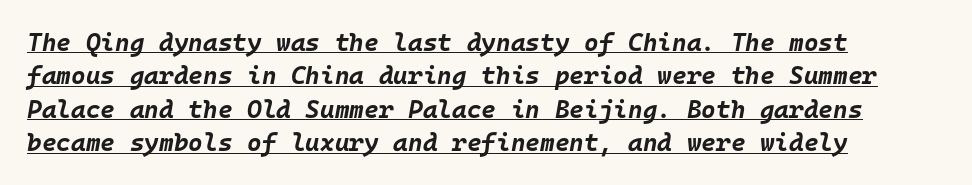
{"italic": "yes", "lean": "right", "slant_degrees": 10, "bold": "yes", "underline": "yes", "align": "left", "line_spacing": "normal", "line_spacing_ratio": 1.34, "letter_spacing": "normal", "letter_spacing_em": 0.0, "glyph_px": 25}
